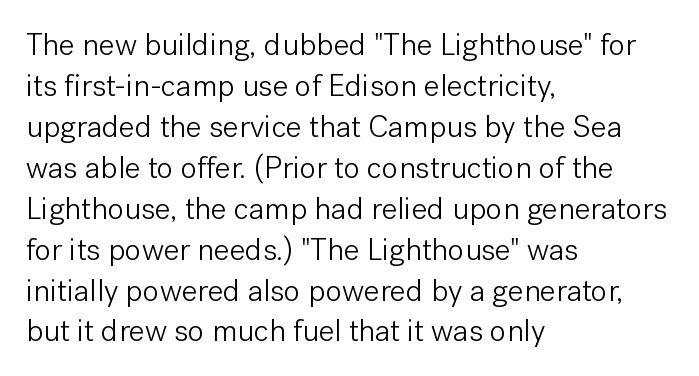
The image shows 31 px light sans-serif type, upright; set left-aligned, normal line spacing (1.32x), normal letter spacing, not underlined; low stroke contrast and a medium x-height.
